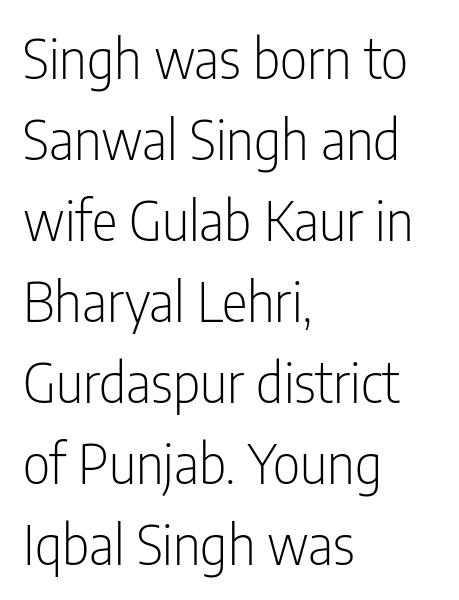
Vertical spacing — default. Honestly, there is no underline to notice here at all. Ascenders rise straight up at ninety degrees. Check where the strokes stop: nothing finishes them off — pure sans.
